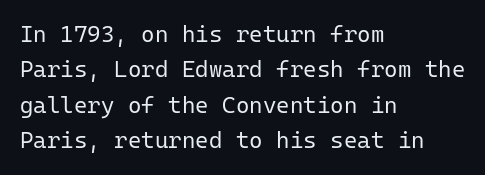
The image shows 23 px text type, upright; set left-aligned, normal line spacing (1.54x), normal letter spacing, not underlined.
